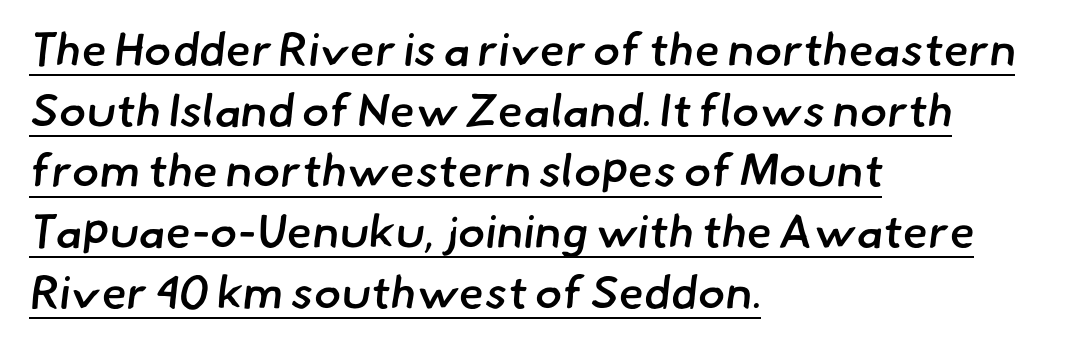
Q: Is the text bold? A: Semi-bold.
Q: Is the typeface a serif or a sans-serif typeface? A: Sans-serif.
Q: Is the text underlined? A: Yes.
Q: How is the paragraph aligned? A: Left-aligned.
Q: Is the spacing between letters normal or unusually wide? A: Normal.
Q: Is the spacing between lines tight, normal or loose? A: Normal.
Q: Width (condensed, normal, or wide)? A: Normal.
Q: Stroke contrast? A: Low.
Q: x-height? A: Small.
Q: Monospaced? A: No.
